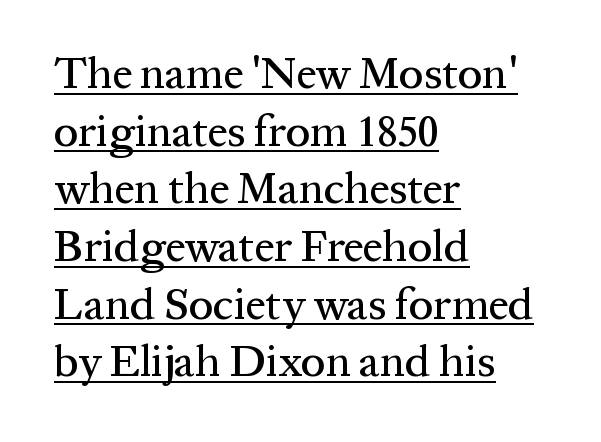
Q: Is the text italic (slanted)? A: No, it is upright.
Q: Is the typeface a serif or a sans-serif typeface? A: Serif.
Q: Is the text underlined? A: Yes.
Q: How is the paragraph aligned? A: Left-aligned.
Q: Is the spacing between letters normal or unusually wide? A: Normal.
Q: Is the spacing between lines tight, normal or loose? A: Normal.
Q: Width (condensed, normal, or wide)? A: Normal.
Q: Stroke contrast? A: Medium.
Q: x-height? A: Medium.
Q: Monospaced? A: No.
